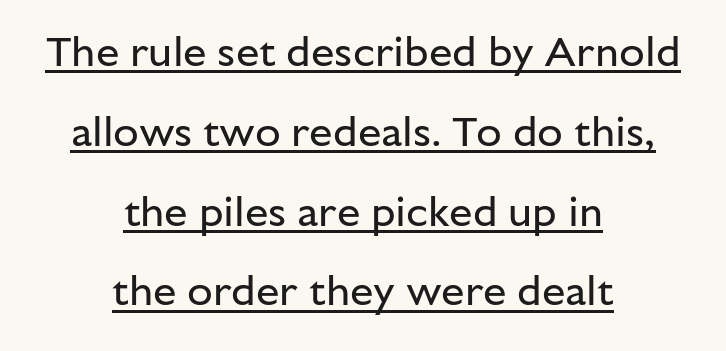
Q: Is the text bold? A: No.
Q: Is the text italic (slanted)? A: No, it is upright.
Q: Is the typeface a serif or a sans-serif typeface? A: Sans-serif.
Q: Is the text underlined? A: Yes.
Q: How is the paragraph aligned? A: Centered.
Q: Is the spacing between letters normal or unusually wide? A: Normal.
Q: Is the spacing between lines tight, normal or loose? A: Loose.
Q: Width (condensed, normal, or wide)? A: Normal.
Q: Stroke contrast? A: Low.
Q: x-height? A: Medium.
Q: Monospaced? A: No.
